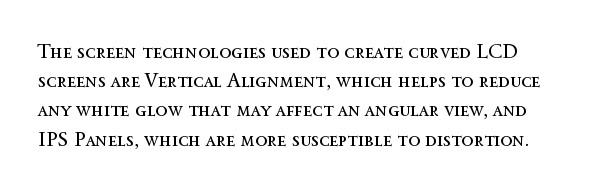
Q: Is the text bold? A: No.
Q: Is the text italic (slanted)? A: No, it is upright.
Q: Is the text underlined? A: No.
Q: How is the paragraph aligned? A: Left-aligned.
Q: Is the spacing between letters normal or unusually wide? A: Normal.
Q: Is the spacing between lines tight, normal or loose? A: Normal.
